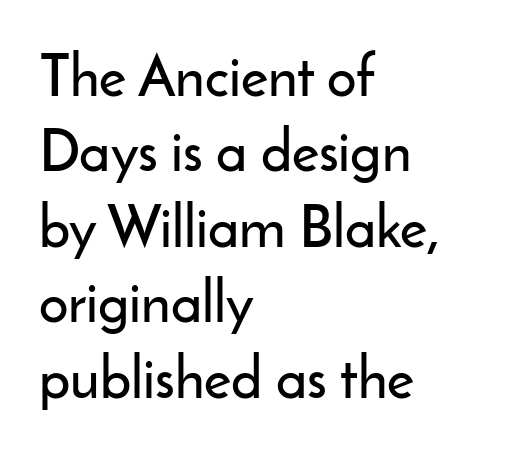
{"serif": "no", "italic": "no", "width": "normal", "stroke_contrast": "low", "x_height": "small", "monospaced": "no", "underline": "no", "align": "left", "line_spacing": "normal", "line_spacing_ratio": 1.3, "letter_spacing": "normal", "letter_spacing_em": 0.0, "glyph_px": 58}
